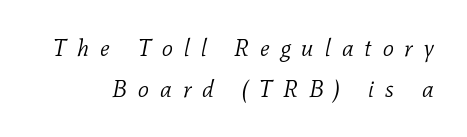
Q: Is the text bold? A: No.
Q: Is the text italic (slanted)? A: Yes, it leans right by about 11 degrees.
Q: Is the text underlined? A: No.
Q: Is the spacing between letters normal or unusually wide? A: Unusually wide.
Q: Is the spacing between lines tight, normal or loose? A: Normal.
